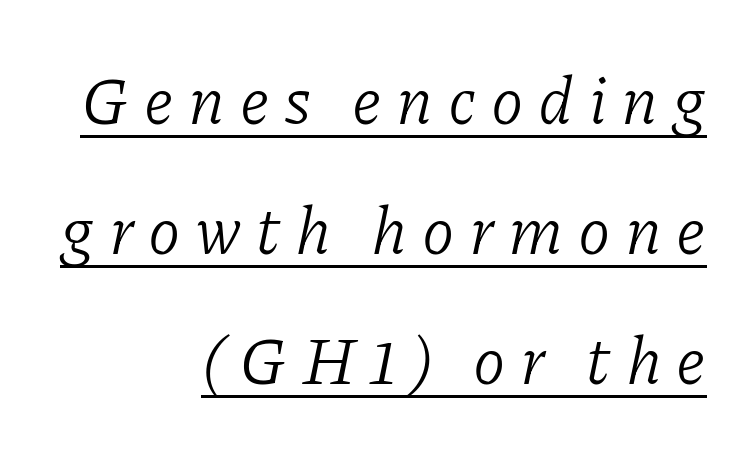
{"serif": "yes", "italic": "yes", "lean": "right", "slant_degrees": 11, "bold": "no", "weight": "light", "width": "normal", "stroke_contrast": "low", "x_height": "medium", "monospaced": "no", "underline": "yes", "align": "right", "line_spacing": "loose", "line_spacing_ratio": 1.97, "letter_spacing": "wide", "letter_spacing_em": 0.22, "glyph_px": 66}
